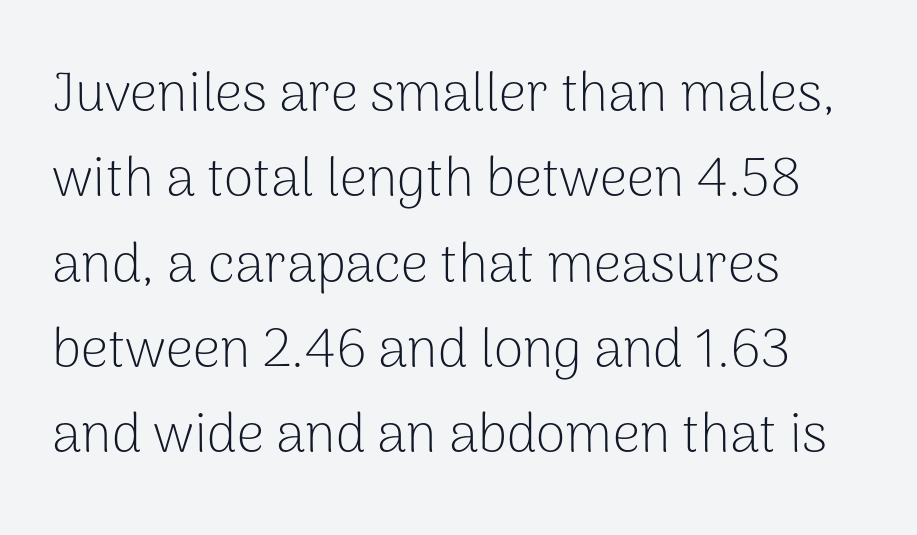
Counters stay open thanks to moderate or lighter strokes. In terms of posture, this sample is upright. Glyph-to-glyph distance matches everyday printed text. This sample has the flowing, uneven cadence of proportional lettering.
